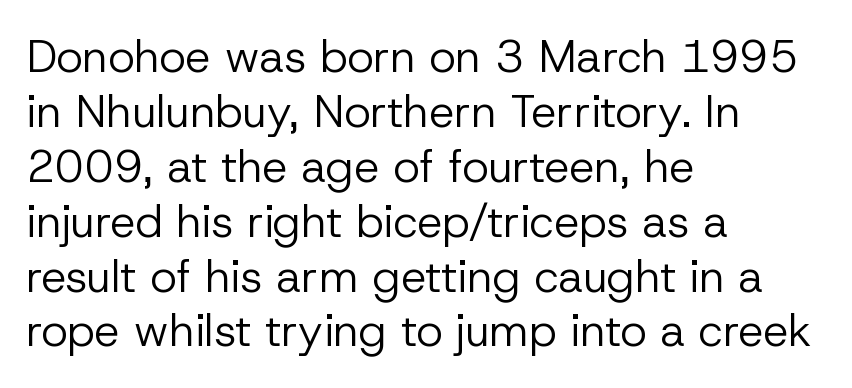
Style check: upright. These lines are rendered in a variable-pitch font. Does extra space separate the letters? No, they use regular spacing. All the whitespace from short lines collects on the right.
